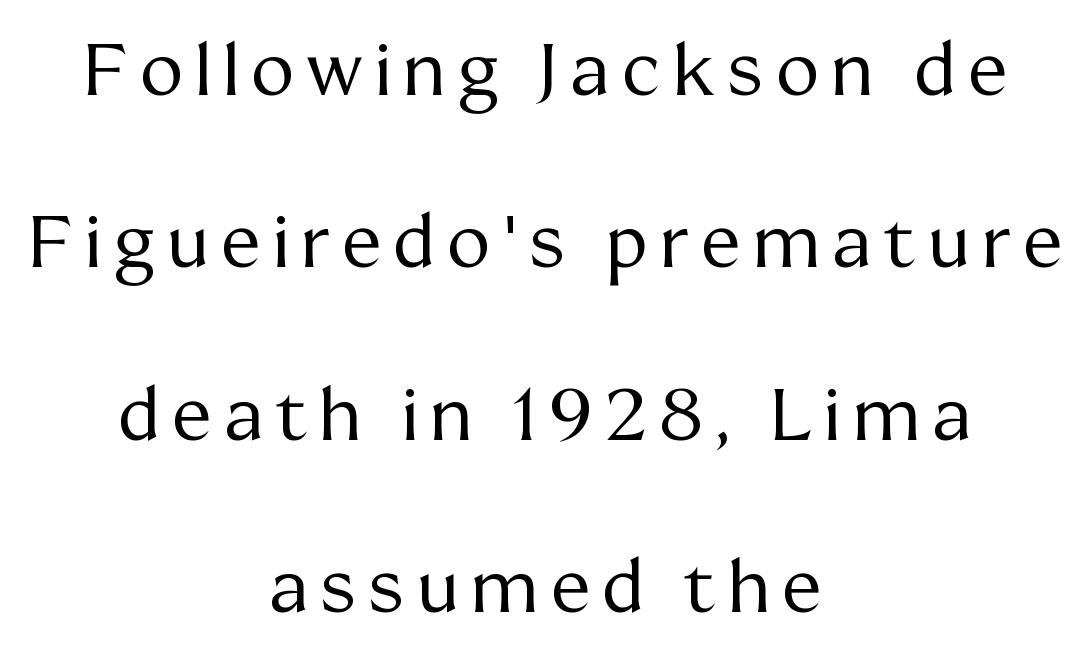
The image shows 73 px regular-weight serif type, upright; set centered, loose line spacing (2.36x), not underlined; medium stroke contrast and a medium x-height.
